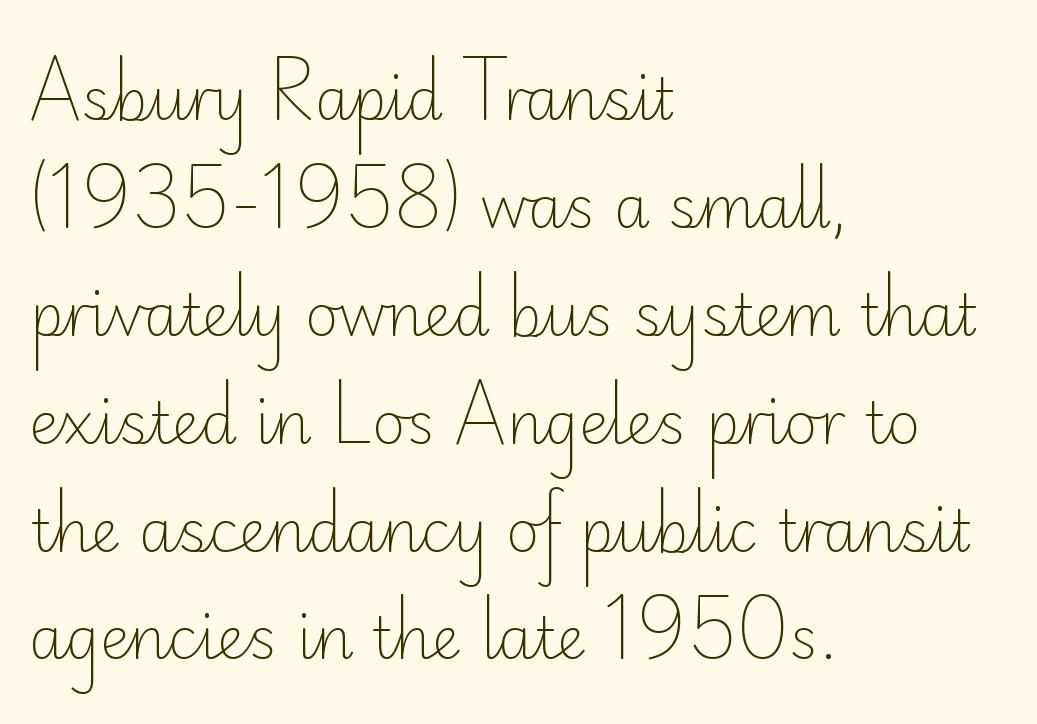
The image shows 58 px light sans-serif type, upright; set left-aligned, line spacing 1.86x, normal letter spacing, not underlined; low stroke contrast and a small x-height.
